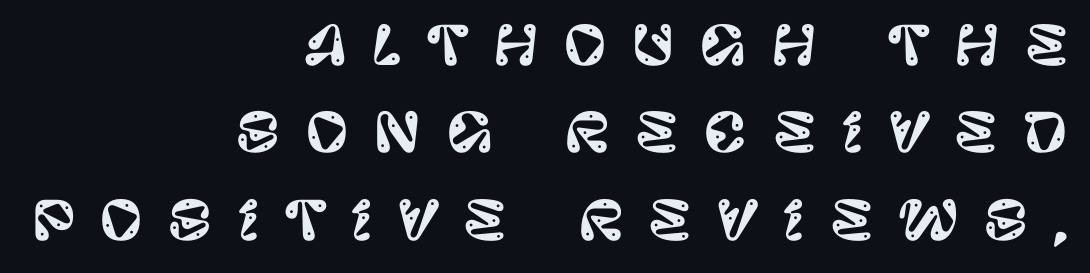
Q: Is the text italic (slanted)? A: Yes.
Q: Is the typeface a serif or a sans-serif typeface? A: Sans-serif.
Q: Is the text underlined? A: No.
Q: How is the paragraph aligned? A: Right-aligned.
Q: Is the spacing between letters normal or unusually wide? A: Unusually wide.
Q: Is the spacing between lines tight, normal or loose? A: Normal.
Q: Width (condensed, normal, or wide)? A: Normal.
Q: Stroke contrast? A: Low.
Q: x-height? A: Large.
Q: Monospaced? A: No.
